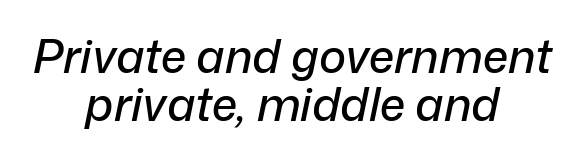
Compared with a flush-left layout, this one balances lines on the center instead. Honestly, the letter spacing is just normal — you wouldn't notice it. Character widths vary here, with narrow letters taking less room than wide ones. The space directly below the letters is spotless. Very little white space separates one row of letters from the next.
